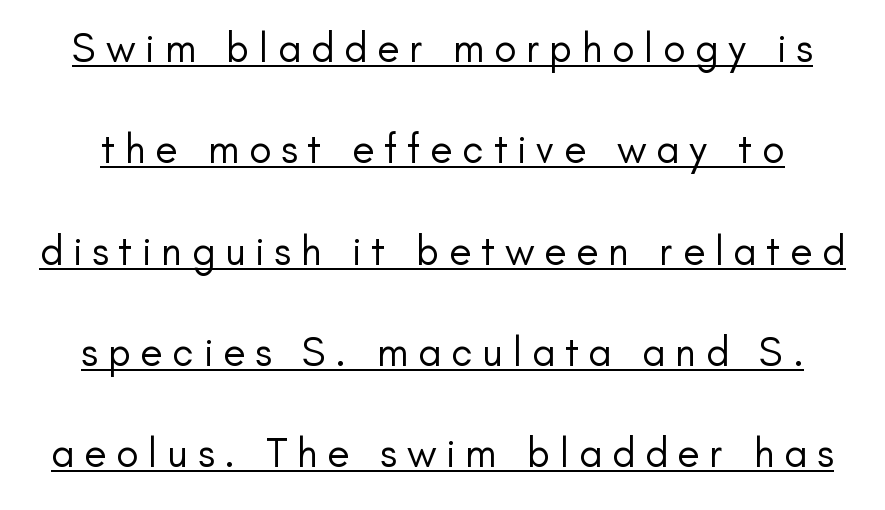
Do the characters align in a grid? No, the font is proportional. These lines were composed using upright roman letters. Between one letter and the next there's a generous, obvious gap. These lines are composed in type without serifs. The characters are drawn with everyday or finer stroke widths. The line-height multiplier appears high, well above default.
